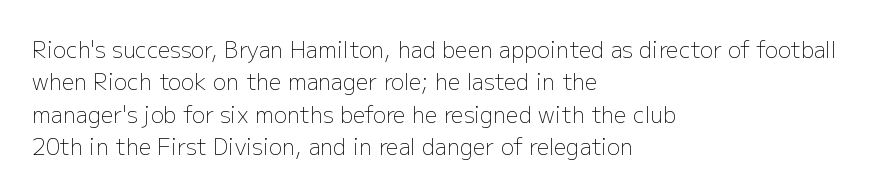
Q: Is the text bold? A: No.
Q: Is the text italic (slanted)? A: No, it is upright.
Q: Is the text underlined? A: No.
Q: How is the paragraph aligned? A: Left-aligned.
Q: Is the spacing between letters normal or unusually wide? A: Normal.
Q: Is the spacing between lines tight, normal or loose? A: Normal.
